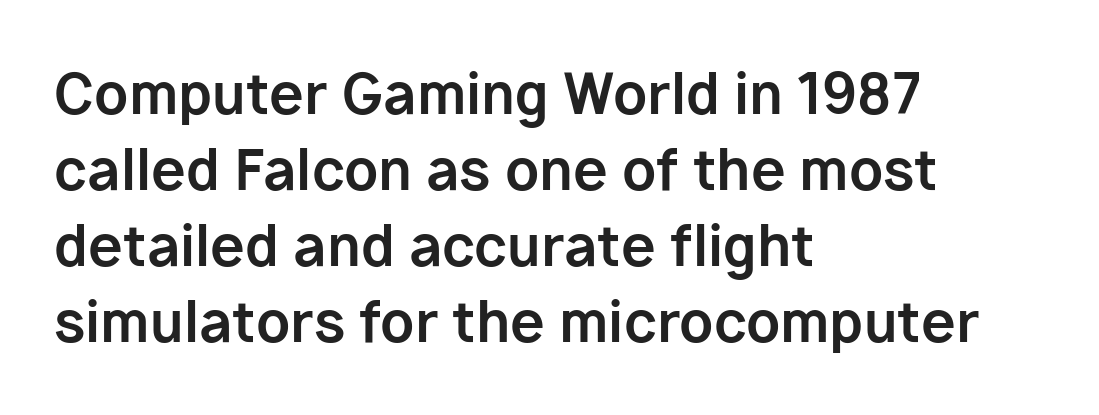
Q: Is the text bold? A: Yes.
Q: Is the text italic (slanted)? A: No, it is upright.
Q: Is the typeface a serif or a sans-serif typeface? A: Sans-serif.
Q: Is the text underlined? A: No.
Q: How is the paragraph aligned? A: Left-aligned.
Q: Is the spacing between letters normal or unusually wide? A: Normal.
Q: Is the spacing between lines tight, normal or loose? A: Normal.
Q: Width (condensed, normal, or wide)? A: Normal.
Q: Stroke contrast? A: Low.
Q: x-height? A: Medium.
Q: Monospaced? A: No.
